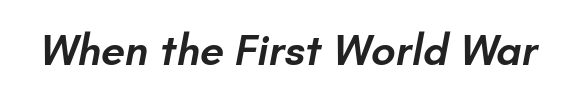
The image shows 43 px semibold sans-serif type; set normal letter spacing, not underlined; low stroke contrast and a small x-height.
